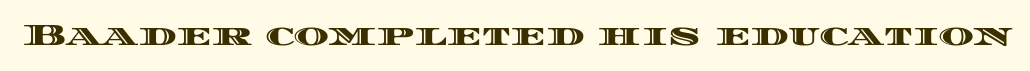
Anything drawn beneath the words? Only blank space. You can tell it's not italic because the verticals are truly vertical. Is the letter spacing exaggerated? No — it looks like the ordinary default. Varying glyph widths throughout — classic text-font behaviour.
